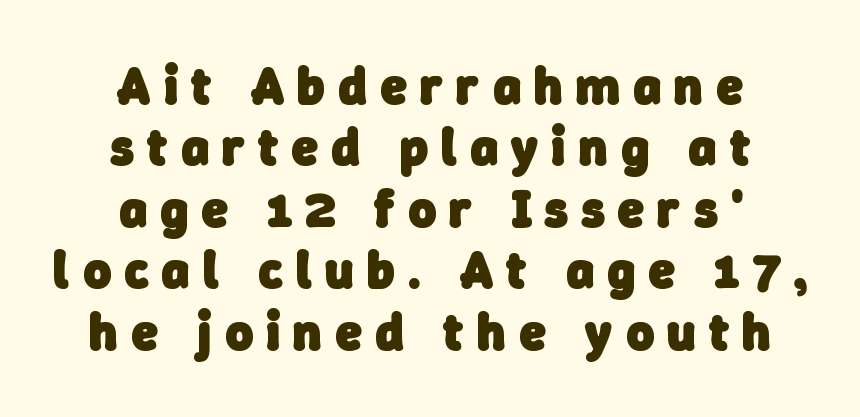
{"serif": "no", "bold": "yes", "weight": "heavy", "width": "normal", "stroke_contrast": "low", "x_height": "medium", "monospaced": "no", "underline": "no", "align": "center", "line_spacing_ratio": 1.16, "letter_spacing": "wide", "letter_spacing_em": 0.25, "glyph_px": 53}
